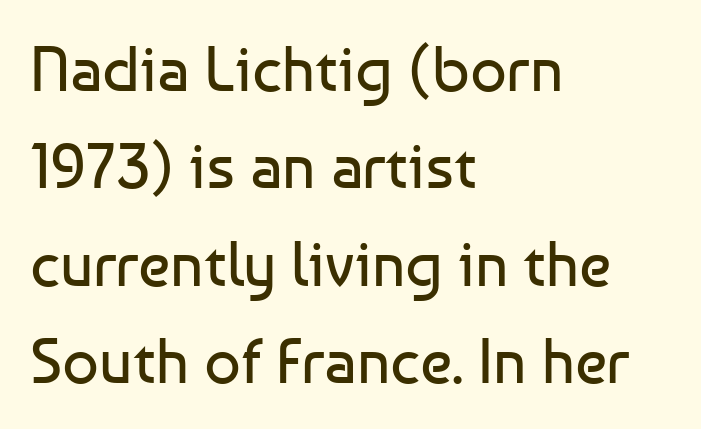
Q: Is the text bold? A: No.
Q: Is the text italic (slanted)? A: No, it is upright.
Q: Is the typeface a serif or a sans-serif typeface? A: Sans-serif.
Q: Is the text underlined? A: No.
Q: How is the paragraph aligned? A: Left-aligned.
Q: Is the spacing between letters normal or unusually wide? A: Normal.
Q: Is the spacing between lines tight, normal or loose? A: Normal.
Q: Width (condensed, normal, or wide)? A: Normal.
Q: Stroke contrast? A: Low.
Q: x-height? A: Medium.
Q: Monospaced? A: No.
